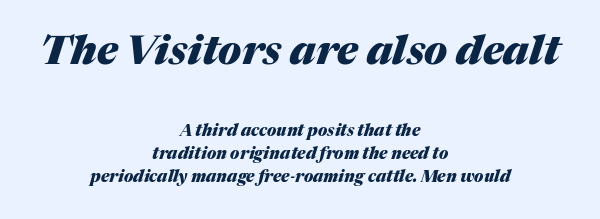
Rows of type keep a routine distance in the vertical direction. Tracking value appears to be zero — textbook default spacing. Which of the two is more prominent by size? The first, at the top. Looks like regular typesetting: each glyph gets only the width it needs. You can tell it's italic because the verticals aren't actually vertical.
